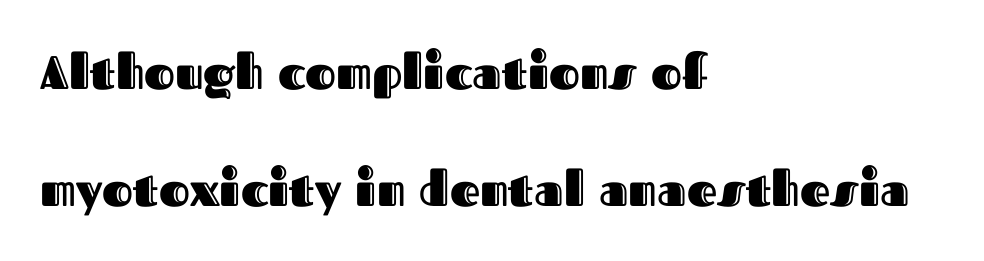
{"italic": "no", "width": "normal", "x_height": "medium", "monospaced": "no", "underline": "no", "align": "left", "line_spacing": "loose", "line_spacing_ratio": 2.49, "letter_spacing": "normal", "letter_spacing_em": 0.0, "glyph_px": 47}
